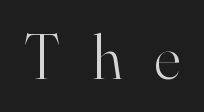
Q: Is the text bold? A: No.
Q: Is the text italic (slanted)? A: No, it is upright.
Q: Is the typeface a serif or a sans-serif typeface? A: Serif.
Q: Is the text underlined? A: No.
Q: Is the spacing between letters normal or unusually wide? A: Unusually wide.
Q: Width (condensed, normal, or wide)? A: Normal.
Q: Stroke contrast? A: High.
Q: x-height? A: Small.
Q: Monospaced? A: No.
